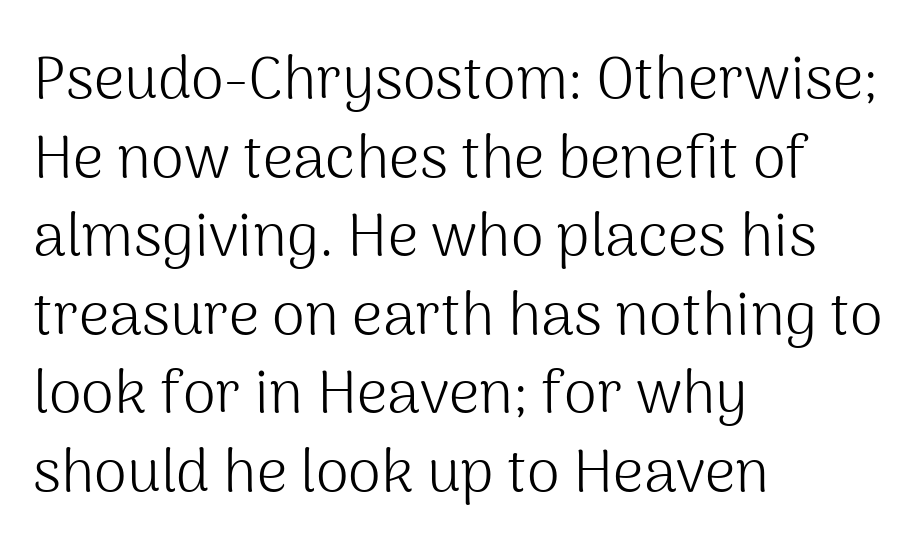
Q: Is the text bold? A: No.
Q: Is the text italic (slanted)? A: No, it is upright.
Q: Is the typeface a serif or a sans-serif typeface? A: Sans-serif.
Q: Is the text underlined? A: No.
Q: How is the paragraph aligned? A: Left-aligned.
Q: Is the spacing between letters normal or unusually wide? A: Normal.
Q: Is the spacing between lines tight, normal or loose? A: Normal.
Q: Width (condensed, normal, or wide)? A: Normal.
Q: Stroke contrast? A: Medium.
Q: x-height? A: Medium.
Q: Monospaced? A: No.
